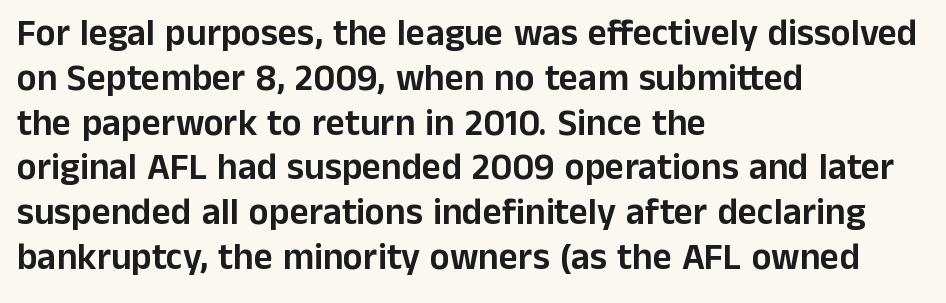
Only glyphs here, with clear space below each row. One-word summary of the alignment: left. The axis of the letterforms is exactly vertical. Short note: letters normally spaced. Serif or sans? Sans — the stroke terminals are bare.
